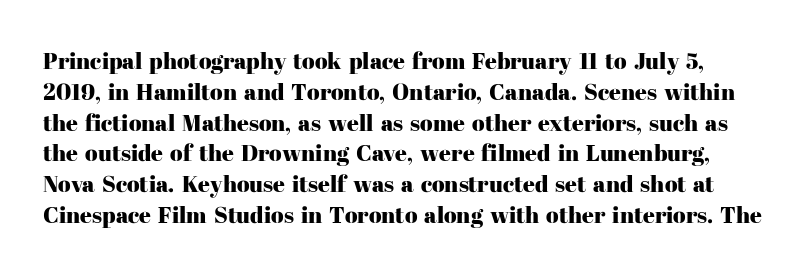
Q: Is the text italic (slanted)? A: No, it is upright.
Q: Is the text underlined? A: No.
Q: Is the spacing between letters normal or unusually wide? A: Normal.
Q: Is the spacing between lines tight, normal or loose? A: Normal.
